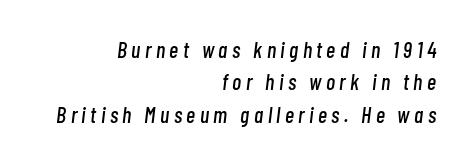
{"italic": "yes", "lean": "right", "slant_degrees": 7, "underline": "no", "align": "right", "line_spacing": "normal", "line_spacing_ratio": 1.47, "letter_spacing": "wide", "letter_spacing_em": 0.2, "glyph_px": 22}
